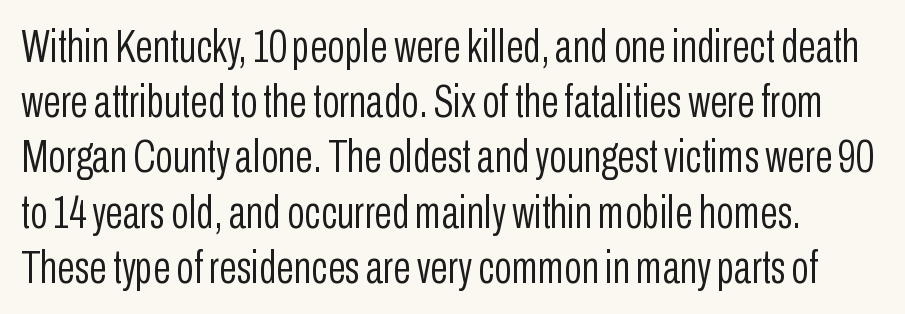
{"serif": "no", "italic": "no", "bold": "no", "weight": "light", "width": "condensed", "stroke_contrast": "low", "x_height": "medium", "monospaced": "no", "underline": "no", "line_spacing_ratio": 1.2, "letter_spacing": "normal", "letter_spacing_em": 0.0, "glyph_px": 46}
